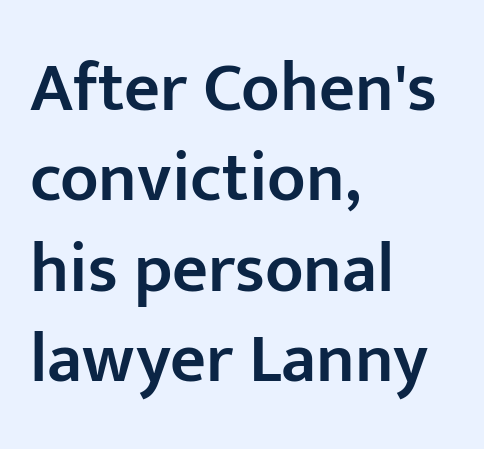
{"serif": "no", "italic": "no", "bold": "semi", "weight": "semibold", "width": "normal", "stroke_contrast": "low", "x_height": "medium", "monospaced": "no", "underline": "no", "align": "left", "line_spacing": "normal", "line_spacing_ratio": 1.29, "letter_spacing": "normal", "letter_spacing_em": 0.0, "glyph_px": 70}
